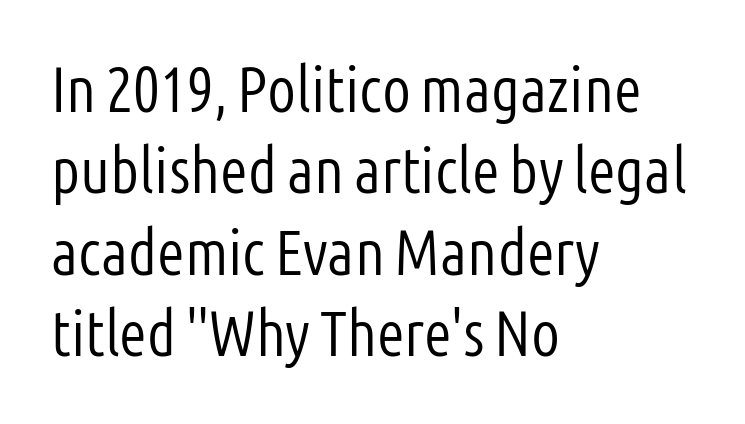
Q: Is the text bold? A: No.
Q: Is the text italic (slanted)? A: No, it is upright.
Q: Is the typeface a serif or a sans-serif typeface? A: Sans-serif.
Q: Is the text underlined? A: No.
Q: How is the paragraph aligned? A: Left-aligned.
Q: Is the spacing between letters normal or unusually wide? A: Normal.
Q: Is the spacing between lines tight, normal or loose? A: Normal.
Q: Width (condensed, normal, or wide)? A: Condensed.
Q: Stroke contrast? A: Low.
Q: x-height? A: Medium.
Q: Monospaced? A: No.
